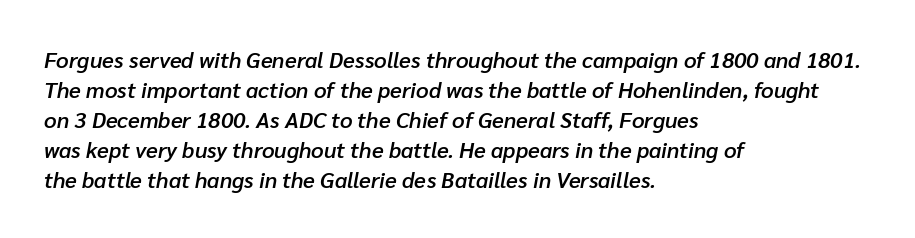
Q: Is the text bold? A: Semi-bold.
Q: Is the text italic (slanted)? A: Yes, it leans right by about 10 degrees.
Q: Is the text underlined? A: No.
Q: How is the paragraph aligned? A: Left-aligned.
Q: Is the spacing between letters normal or unusually wide? A: Normal.
Q: Is the spacing between lines tight, normal or loose? A: Normal.
